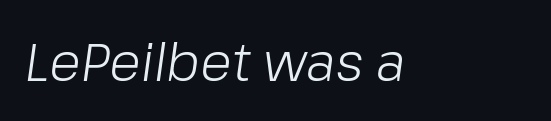
Q: Is the text bold? A: No.
Q: Is the text italic (slanted)? A: Yes, it leans right by about 8 degrees.
Q: Is the text underlined? A: No.
Q: Is the spacing between letters normal or unusually wide? A: Normal.
Q: Width (condensed, normal, or wide)? A: Normal.
Q: Stroke contrast? A: Low.
Q: x-height? A: Medium.
Q: Monospaced? A: No.
